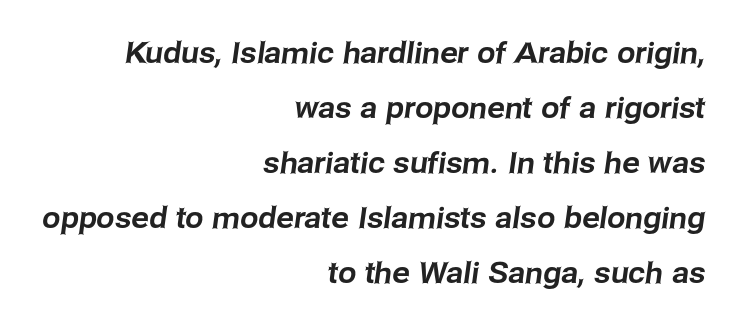
Note the varied advance widths — an 'i' is clearly narrower than an 'm'. Baseline-to-baseline distance is far greater than the letter height. A flush-right, rag-left setting is used for this passage. Tracking here is standard; glyphs follow each other at the usual distance.
